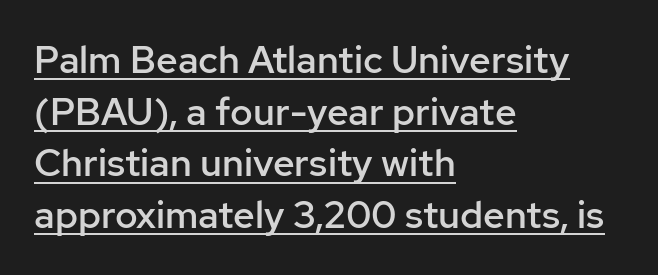
The image shows 38 px semibold sans-serif type, upright; set left-aligned, normal line spacing (1.36x), normal letter spacing, underlined; low stroke contrast and a medium x-height.
